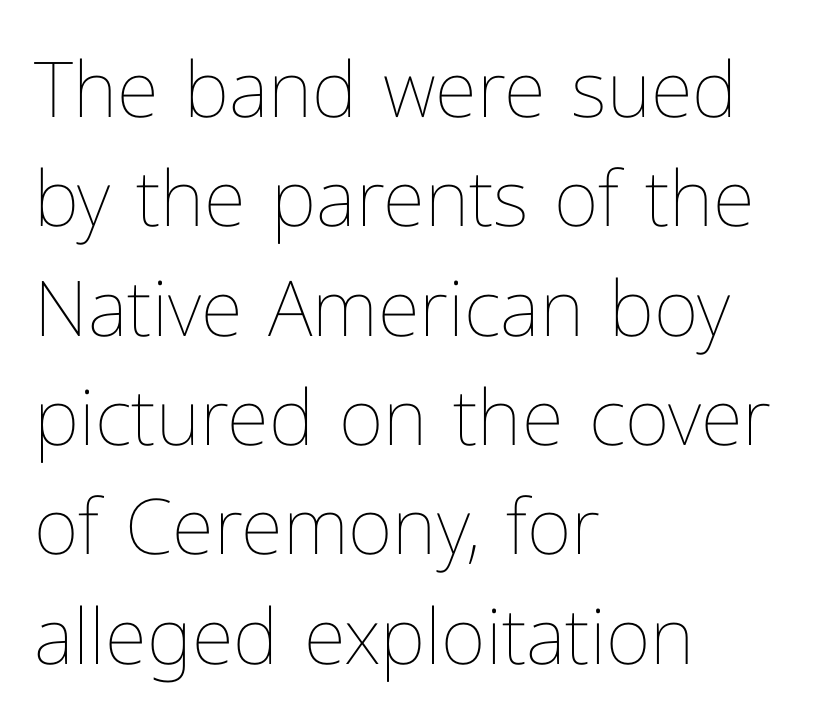
{"italic": "no", "bold": "no", "weight": "thin", "width": "normal", "stroke_contrast": "low", "x_height": "medium", "monospaced": "no", "underline": "no", "align": "left", "line_spacing": "normal", "line_spacing_ratio": 1.42, "letter_spacing": "normal", "letter_spacing_em": 0.0, "glyph_px": 77}
